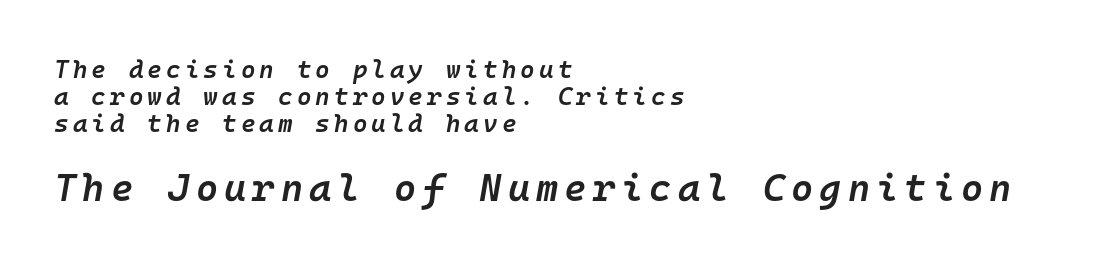
Q: Is the text bold? A: Semi-bold.
Q: Is the text italic (slanted)? A: Yes, it leans right by about 10 degrees.
Q: Is the text underlined? A: No.
Q: How is the paragraph aligned? A: Left-aligned.
Q: Is the spacing between lines tight, normal or loose? A: Tight.
Q: Which block of text is set in a larger size, the first (top) or the second (bottom)? A: The second (bottom) one.
Q: Width (condensed, normal, or wide)? A: Normal.
Q: Stroke contrast? A: Low.
Q: x-height? A: Medium.
Q: Monospaced? A: Yes.
